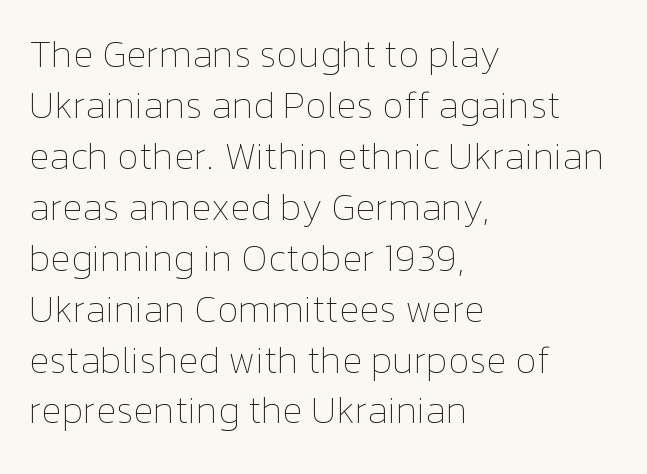
Posture: straight, roman, zero tilt. Short and long lines alike share a common starting point at left. Here the designer chose a conventional face with non-uniform glyph widths. On a weight scale, this lands at 450 or below. The rendering keeps characters at their native spacing. Descenders are the only things crossing below the line.
